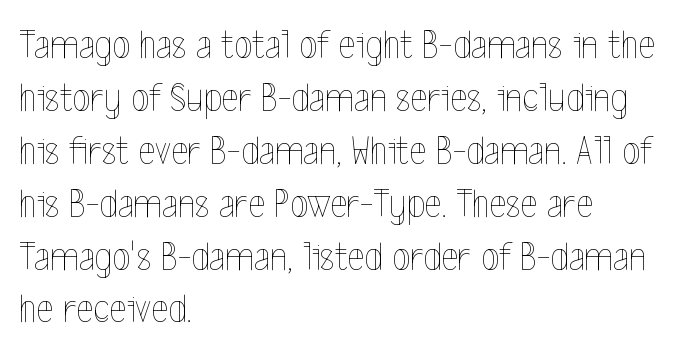
Q: Is the text bold? A: No.
Q: Is the text italic (slanted)? A: No, it is upright.
Q: Is the text underlined? A: No.
Q: How is the paragraph aligned? A: Left-aligned.
Q: Is the spacing between letters normal or unusually wide? A: Normal.
Q: Is the spacing between lines tight, normal or loose? A: Normal.
Q: Width (condensed, normal, or wide)? A: Condensed.
Q: x-height? A: Medium.
Q: Monospaced? A: No.
